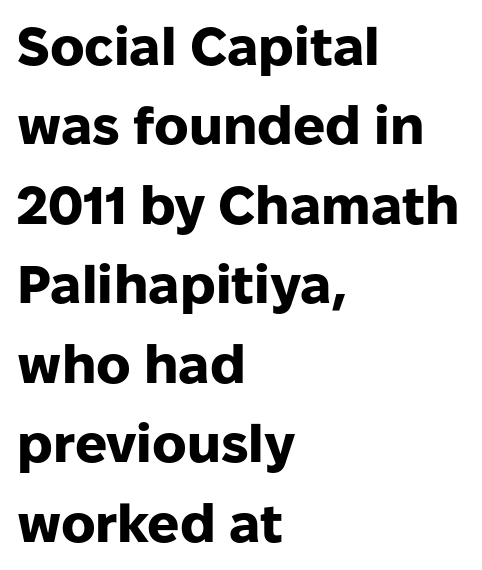
The gaps between neighbouring characters are ordinary and unremarkable. This block has exactly the height ordinary leading produces. Quick note: underline off. All the whitespace from short lines collects on the right. Unlike a traditional serif, this face leaves its strokes unadorned.
